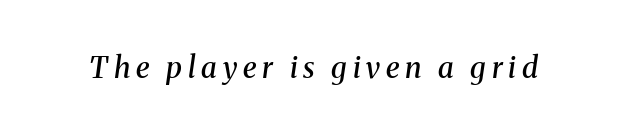
{"serif": "yes", "italic": "yes", "lean": "right", "slant_degrees": 8, "bold": "semi", "weight": "semibold", "width": "normal", "stroke_contrast": "medium", "x_height": "medium", "monospaced": "no", "underline": "no", "letter_spacing": "wide", "letter_spacing_em": 0.2, "glyph_px": 29}
